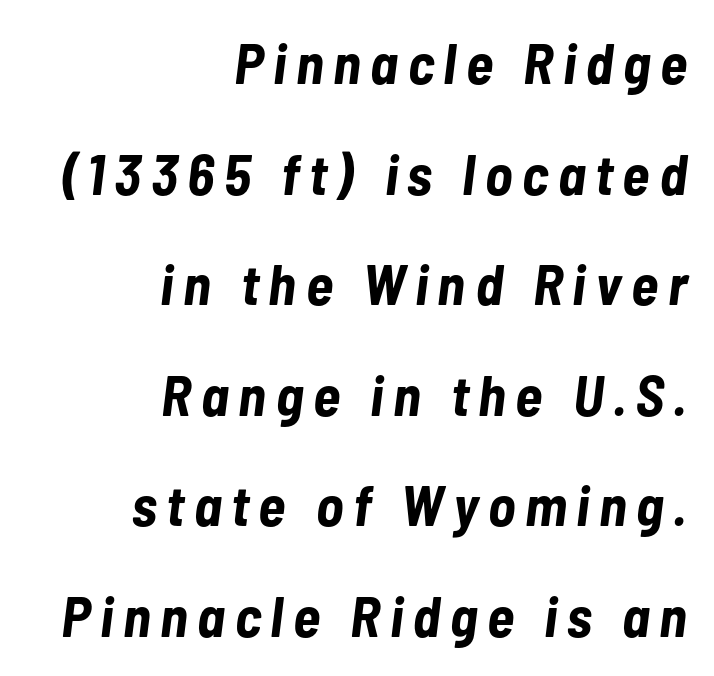
This is oblique type, the kind used for emphasis or titles. Note the varied advance widths — an 'i' is clearly narrower than an 'm'. The foot of each line stays bare and open. This is heavy type, rendered in bold.
